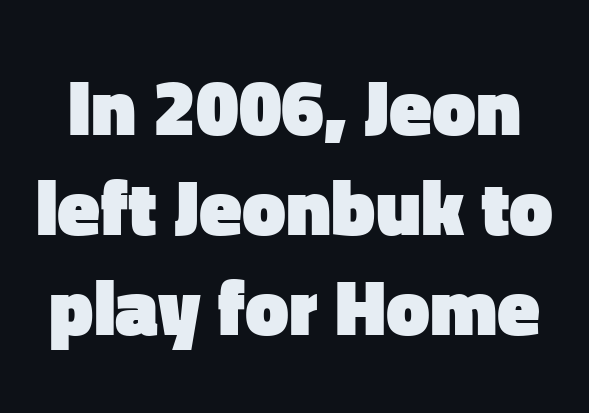
{"serif": "no", "italic": "no", "bold": "yes", "weight": "heavy", "width": "normal", "stroke_contrast": "low", "x_height": "medium", "monospaced": "no", "underline": "no", "line_spacing": "normal", "line_spacing_ratio": 1.28, "letter_spacing": "normal", "letter_spacing_em": 0.0, "glyph_px": 78}
